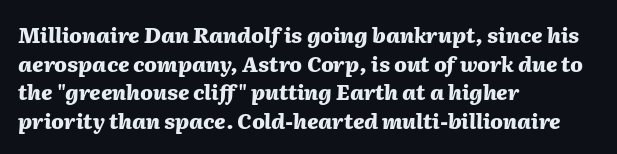
The whole block is typeset with a tilt. Chunky letters — that's bold for sure. Plain, unruled lines of type. If you drew a ruler down the left edge, every line would touch it. Inter-character spacing is left at the font's built-in metrics. The rows are spaced the way most documents space them.
